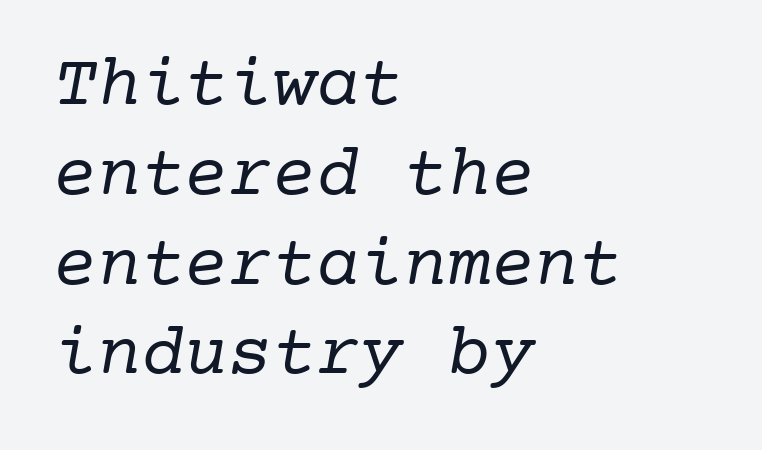
Q: Is the text bold? A: No.
Q: Is the typeface a serif or a sans-serif typeface? A: Serif.
Q: Is the text underlined? A: No.
Q: How is the paragraph aligned? A: Left-aligned.
Q: Is the spacing between letters normal or unusually wide? A: Normal.
Q: Width (condensed, normal, or wide)? A: Normal.
Q: Stroke contrast? A: Low.
Q: x-height? A: Medium.
Q: Monospaced? A: Yes.
